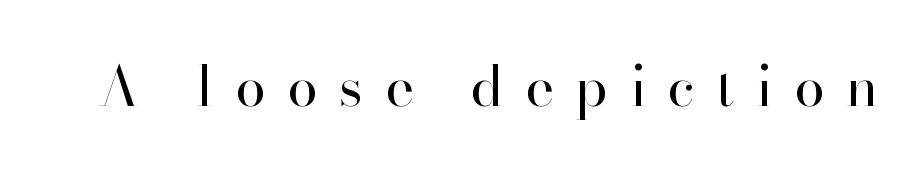
{"serif": "yes", "italic": "no", "bold": "no", "weight": "regular", "width": "normal", "stroke_contrast": "high", "x_height": "small", "monospaced": "no", "underline": "no", "letter_spacing": "wide", "letter_spacing_em": 0.39, "glyph_px": 55}
